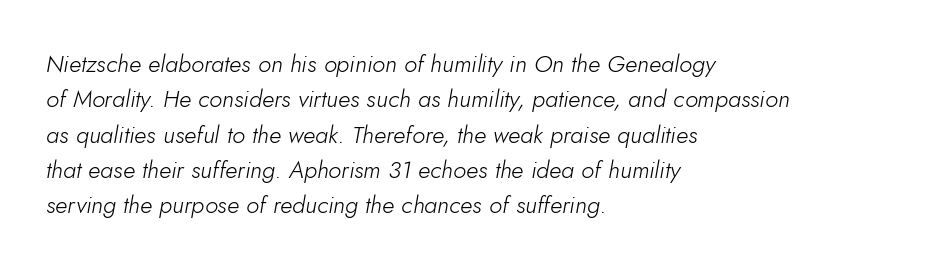
The image shows 24 px text type, italic (leaning right); set left-aligned, normal line spacing (1.47x), normal letter spacing, not underlined.
